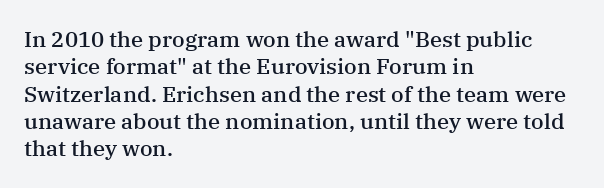
Q: Is the text bold? A: Semi-bold.
Q: Is the text italic (slanted)? A: No, it is upright.
Q: Is the text underlined? A: No.
Q: How is the paragraph aligned? A: Left-aligned.
Q: Is the spacing between letters normal or unusually wide? A: Normal.
